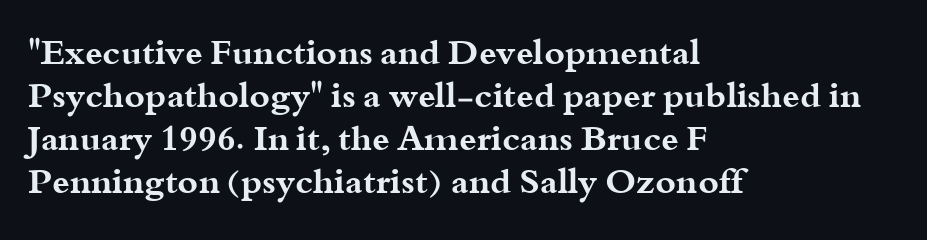
Q: Is the text bold? A: Yes.
Q: Is the text italic (slanted)? A: No, it is upright.
Q: Is the typeface a serif or a sans-serif typeface? A: Serif.
Q: Is the text underlined? A: No.
Q: How is the paragraph aligned? A: Left-aligned.
Q: Is the spacing between letters normal or unusually wide? A: Normal.
Q: Width (condensed, normal, or wide)? A: Wide.
Q: Stroke contrast? A: Medium.
Q: x-height? A: Small.
Q: Monospaced? A: No.
